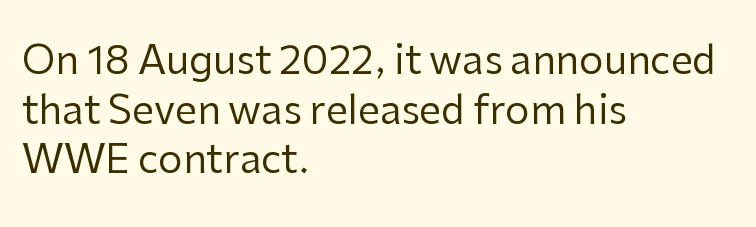
These lines are rendered in a variable-pitch font. Stroke terminals: plain, sans-serif. These lines are set flush left with a ragged right edge. One glance says typical: line gaps are just what's usual. A typesetter would mark this as roman, not italic. Underline: absent.
